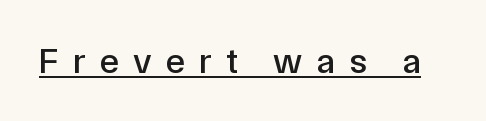
Q: Is the text italic (slanted)? A: No, it is upright.
Q: Is the typeface a serif or a sans-serif typeface? A: Sans-serif.
Q: Is the text underlined? A: Yes.
Q: Is the spacing between letters normal or unusually wide? A: Unusually wide.
Q: Width (condensed, normal, or wide)? A: Normal.
Q: Stroke contrast? A: Low.
Q: x-height? A: Medium.
Q: Monospaced? A: No.
